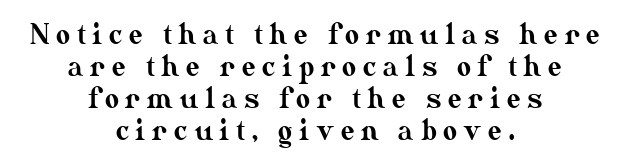
{"italic": "no", "underline": "no", "align": "center", "line_spacing_ratio": 1.19, "letter_spacing": "wide", "letter_spacing_em": 0.25, "glyph_px": 27}
